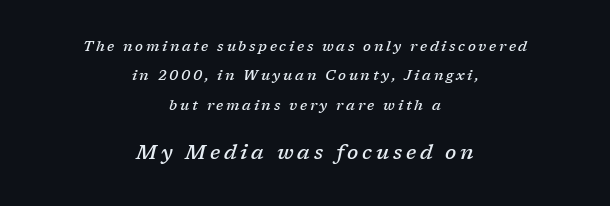
The image shows 20 px text type, italic (leaning right); set centered, loose line spacing (2.1x), not underlined; the second (bottom) block is 1.43x larger.
